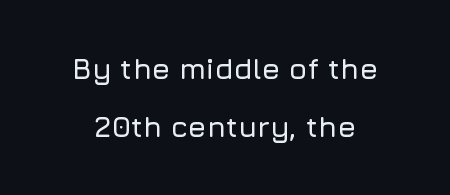
Q: Is the text italic (slanted)? A: No, it is upright.
Q: Is the typeface a serif or a sans-serif typeface? A: Sans-serif.
Q: Is the text underlined? A: No.
Q: Is the spacing between letters normal or unusually wide? A: Normal.
Q: Is the spacing between lines tight, normal or loose? A: Loose.
Q: Width (condensed, normal, or wide)? A: Normal.
Q: Stroke contrast? A: Low.
Q: x-height? A: Medium.
Q: Monospaced? A: No.
